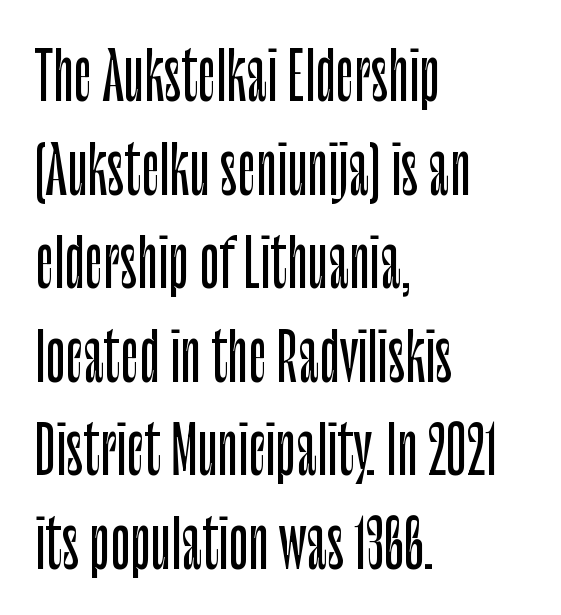
The image shows 65 px condensed sans-serif type, upright; set left-aligned, normal line spacing (1.44x), normal letter spacing, not underlined; low stroke contrast and a large x-height.
